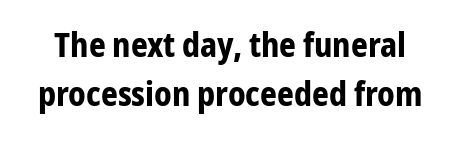
The image shows 33 px bold, condensed sans-serif type, upright; set normal line spacing (1.5x), normal letter spacing, not underlined; low stroke contrast and a medium x-height.
